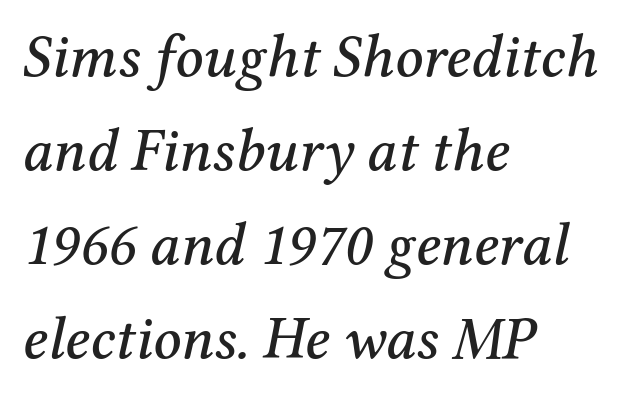
The image shows 61 px serif type, italic (leaning right); set left-aligned, normal line spacing (1.54x), normal letter spacing, not underlined; medium stroke contrast and a medium x-height.
